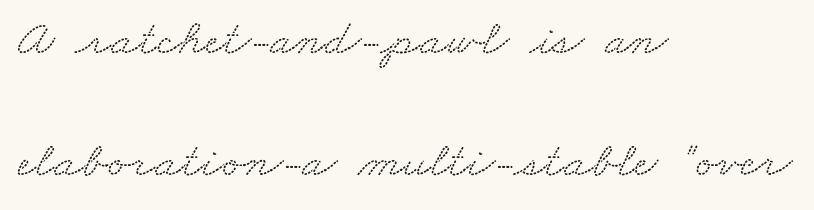
Q: Is the text underlined? A: No.
Q: How is the paragraph aligned? A: Left-aligned.
Q: Is the spacing between letters normal or unusually wide? A: Normal.
Q: Is the spacing between lines tight, normal or loose? A: Loose.
Q: Width (condensed, normal, or wide)? A: Wide.
Q: Stroke contrast? A: Low.
Q: x-height? A: Small.
Q: Monospaced? A: No.
